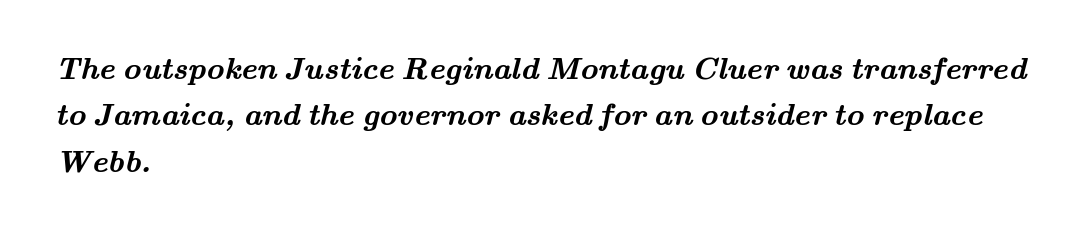
The image shows 31 px semibold, wide serif type; set left-aligned, normal line spacing (1.5x), normal letter spacing, not underlined; medium stroke contrast and a small x-height.
